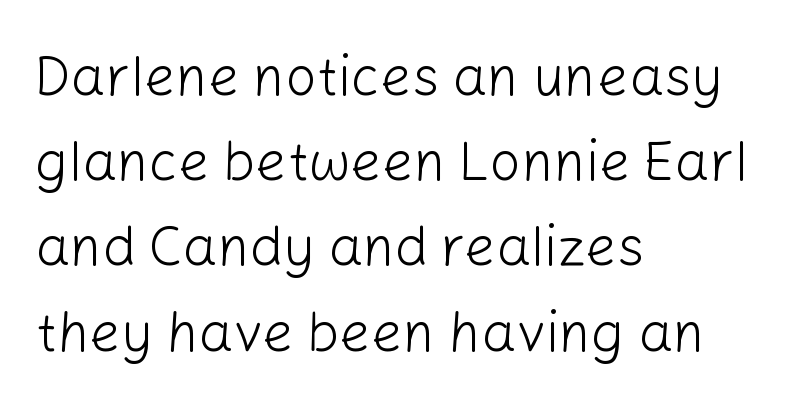
The image shows 55 px light sans-serif type, upright; set left-aligned, normal line spacing (1.55x), normal letter spacing, not underlined; low stroke contrast and a medium x-height.
